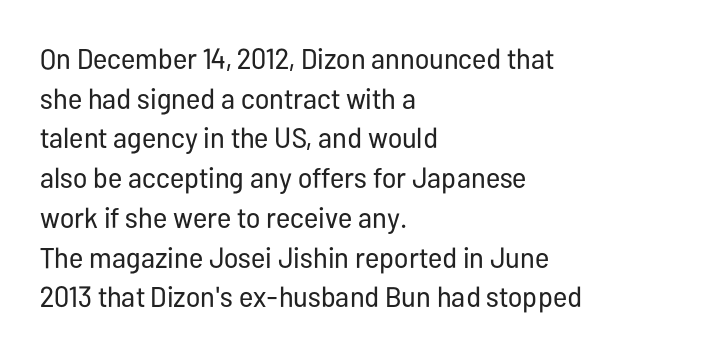
The glyphs in this specimen are sans serif. In terms of letterspacing, this is plain default setting. The zone under the glyphs is completely vacant. Every row of glyphs begins at an identical x-position on the left. A typesetter would call this leading conventional body-copy spacing.
